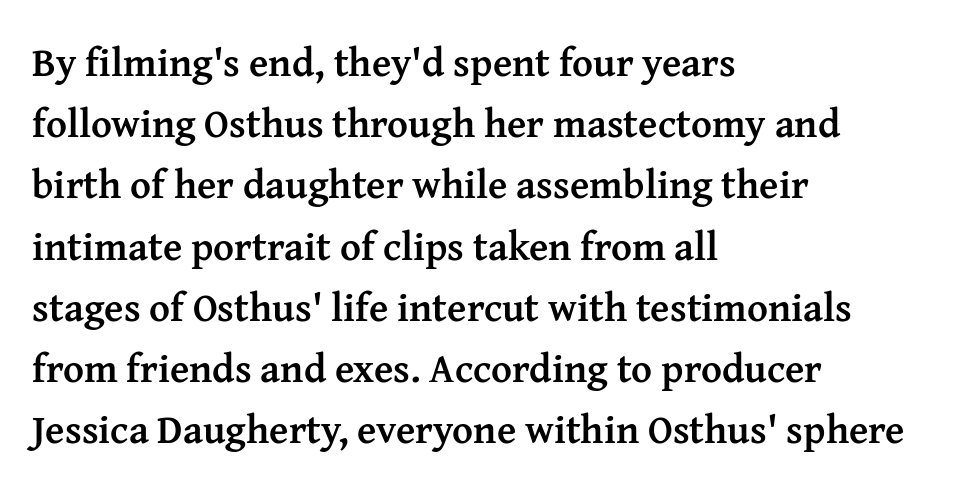
Q: Is the text bold? A: Yes.
Q: Is the text italic (slanted)? A: No, it is upright.
Q: Is the typeface a serif or a sans-serif typeface? A: Serif.
Q: Is the text underlined? A: No.
Q: How is the paragraph aligned? A: Left-aligned.
Q: Is the spacing between letters normal or unusually wide? A: Normal.
Q: Is the spacing between lines tight, normal or loose? A: Normal.
Q: Width (condensed, normal, or wide)? A: Normal.
Q: Stroke contrast? A: Medium.
Q: x-height? A: Medium.
Q: Monospaced? A: No.
